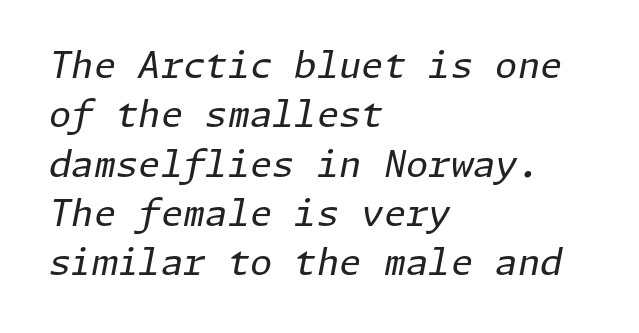
Leftover space on each line is placed entirely after the last word. A clean baseline with only descenders dipping below it. Characters are canted at an angle relative to the baseline's perpendicular. Tracking value appears to be zero — textbook default spacing. Notice how descenders clear the ascenders below comfortably — that's standard leading. Heft: none added — not bold.
